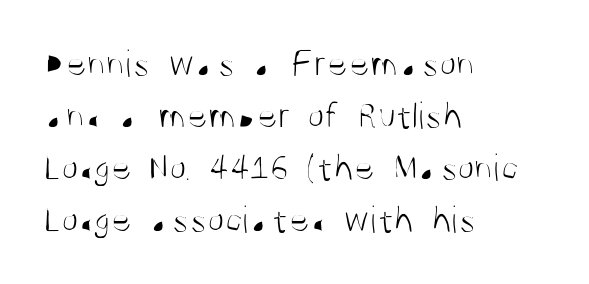
The image shows 39 px light, condensed sans-serif type, upright; set left-aligned, normal line spacing (1.33x), normal letter spacing, not underlined; medium stroke contrast and a large x-height.
